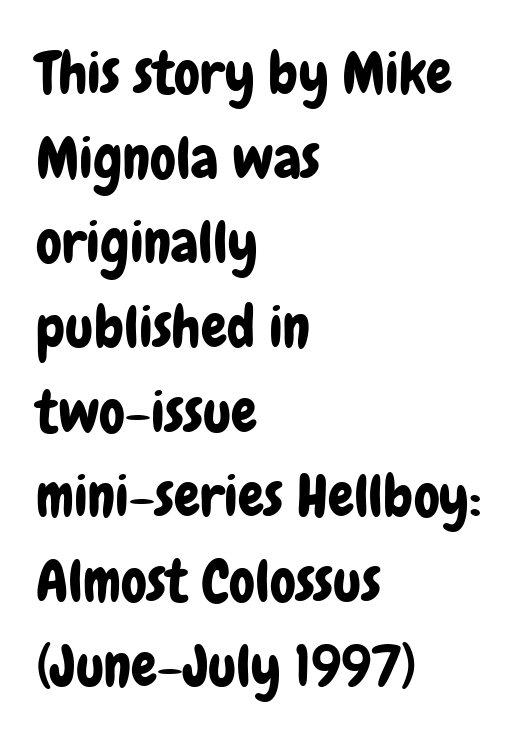
The image shows 58 px condensed sans-serif type, upright; set left-aligned, normal line spacing (1.46x), normal letter spacing, not underlined; low stroke contrast and a medium x-height.
